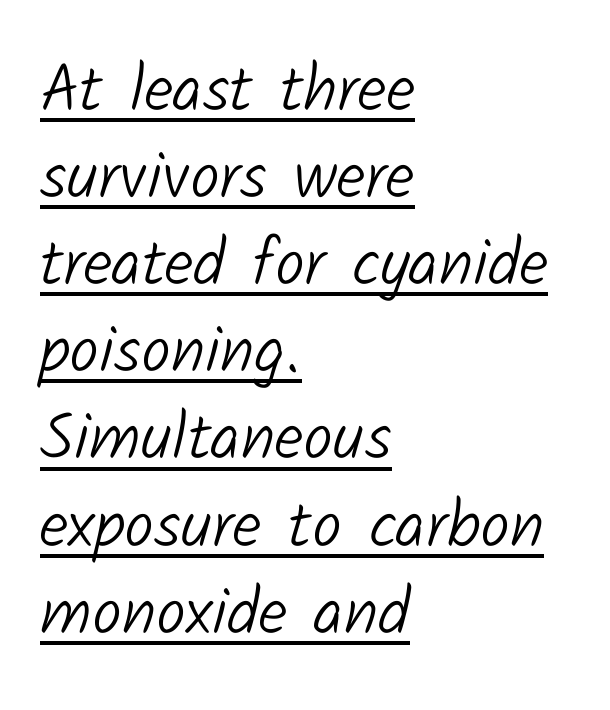
The image shows 66 px light sans-serif type; set left-aligned, normal line spacing (1.32x), normal letter spacing, underlined; low stroke contrast and a medium x-height.
